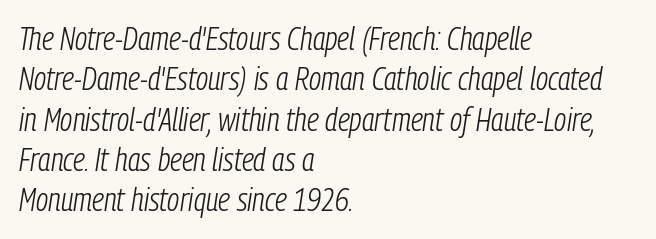
You could not count columns in this text — the font is proportionally spaced. Type without underlining. Does the copy run flush right? No — it runs flush left. There is no visible air inserted between adjacent glyphs. Compared with ordinary roman type, these characters are visibly tilted.
